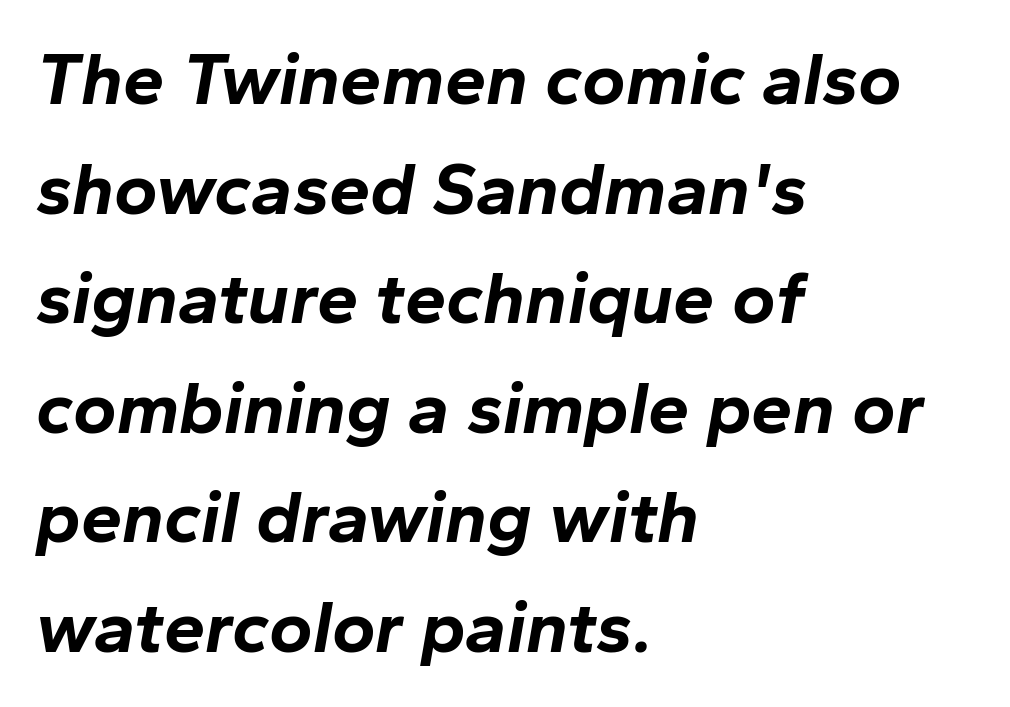
Q: Is the text bold? A: Yes.
Q: Is the text italic (slanted)? A: Yes, it leans right by about 10 degrees.
Q: Is the text underlined? A: No.
Q: How is the paragraph aligned? A: Left-aligned.
Q: Is the spacing between letters normal or unusually wide? A: Normal.
Q: Is the spacing between lines tight, normal or loose? A: Normal.
Q: Width (condensed, normal, or wide)? A: Normal.
Q: Stroke contrast? A: Low.
Q: x-height? A: Medium.
Q: Monospaced? A: No.
